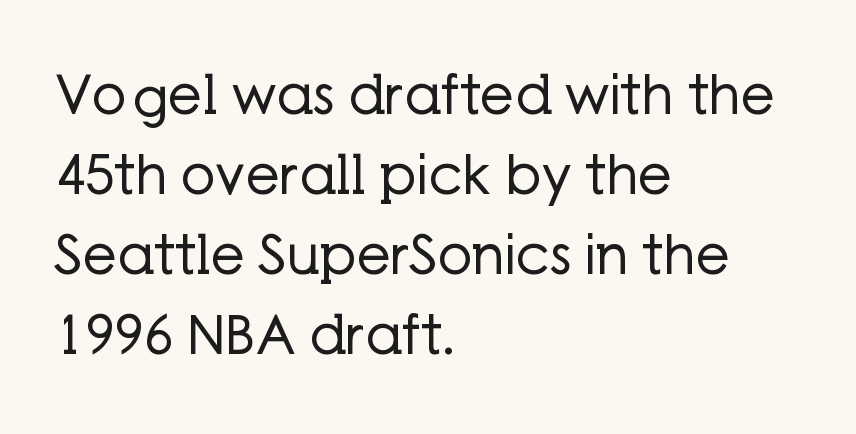
Q: Is the text bold? A: No.
Q: Is the text italic (slanted)? A: No, it is upright.
Q: Is the typeface a serif or a sans-serif typeface? A: Sans-serif.
Q: Is the text underlined? A: No.
Q: How is the paragraph aligned? A: Left-aligned.
Q: Is the spacing between letters normal or unusually wide? A: Normal.
Q: Is the spacing between lines tight, normal or loose? A: Normal.
Q: Width (condensed, normal, or wide)? A: Normal.
Q: Stroke contrast? A: Low.
Q: x-height? A: Medium.
Q: Monospaced? A: No.
